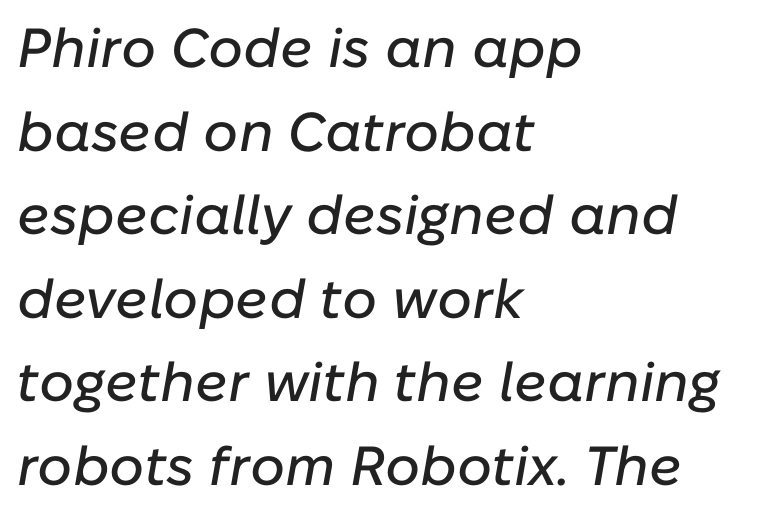
Q: Is the text italic (slanted)? A: Yes, it leans right by about 10 degrees.
Q: Is the text underlined? A: No.
Q: How is the paragraph aligned? A: Left-aligned.
Q: Is the spacing between letters normal or unusually wide? A: Normal.
Q: Is the spacing between lines tight, normal or loose? A: Normal.
Q: Width (condensed, normal, or wide)? A: Normal.
Q: Stroke contrast? A: Low.
Q: x-height? A: Medium.
Q: Monospaced? A: No.
